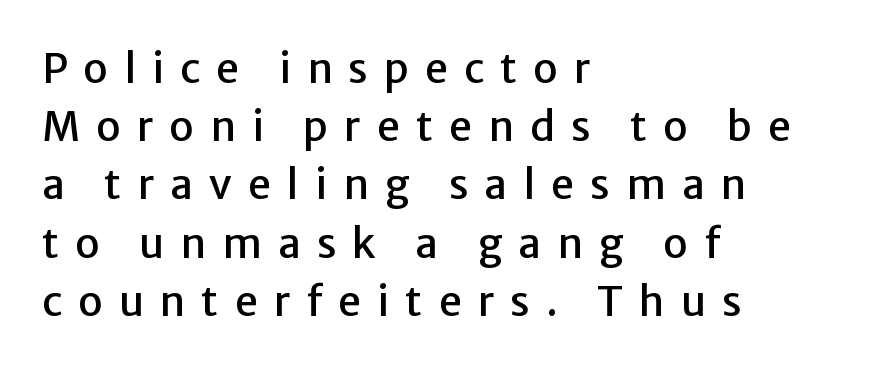
The image shows 41 px sans-serif type, upright; set left-aligned, normal line spacing (1.42x), unusually wide letter spacing (+0.39 em), not underlined; low stroke contrast and a medium x-height.
